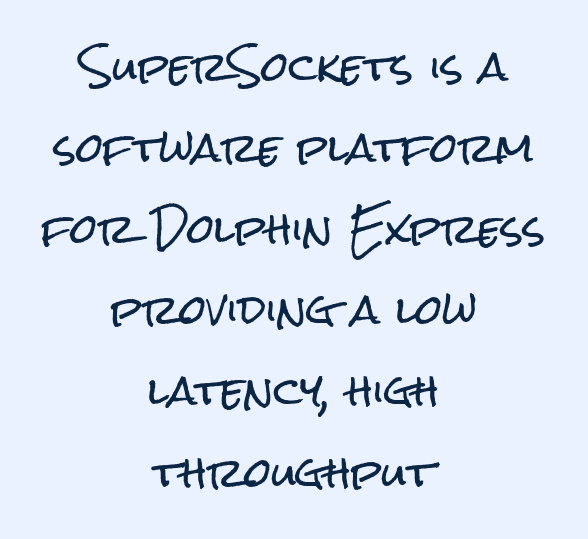
In terms of leading, this rendering errs on the spacious side. Upright lettering throughout. The letters advance in unequal steps, a hallmark of proportional type. The typesetter chose a symmetrical, centered arrangement here. The type is set solid horizontally, with unmodified tracking. Look at the bottom of the vertical strokes: they stop flat, with no serifs.
